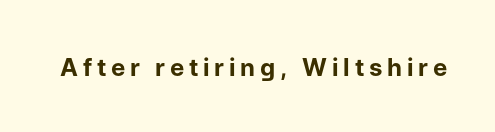
The letterforms stand isolated, each surrounded by extra space. A typesetter would mark this as roman, not italic. Bare-footed words on every line. Weight: bold.
